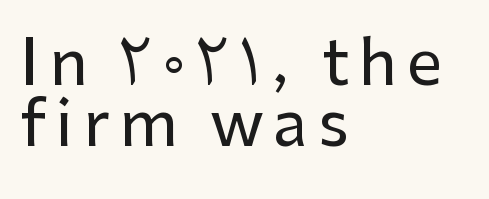
{"serif": "no", "italic": "no", "width": "normal", "stroke_contrast": "low", "x_height": "medium", "monospaced": "no", "underline": "no", "align": "left", "line_spacing": "tight", "line_spacing_ratio": 0.97, "glyph_px": 63}
